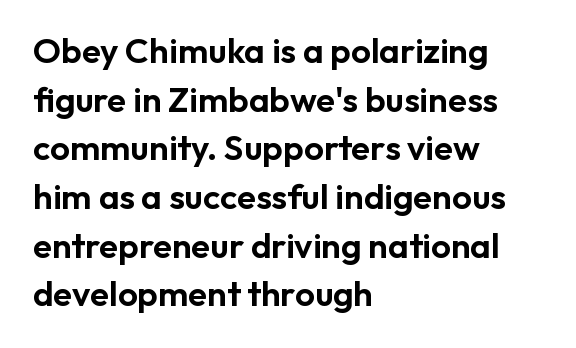
What's the leading like? Ordinary, nothing unusual. Clear beneath every line of the passage. Font category for this specimen: sans-serif. The paragraph shown leans on its left margin. Each letter keeps its own natural width here, so spacing adapts to shape. This rendering leaves character spacing at its baseline value.
